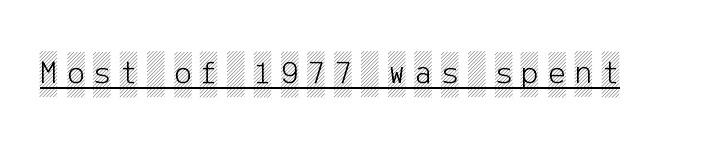
The image shows 33 px condensed type, upright; set unusually wide letter spacing (+0.28 em), underlined; a large x-height.
